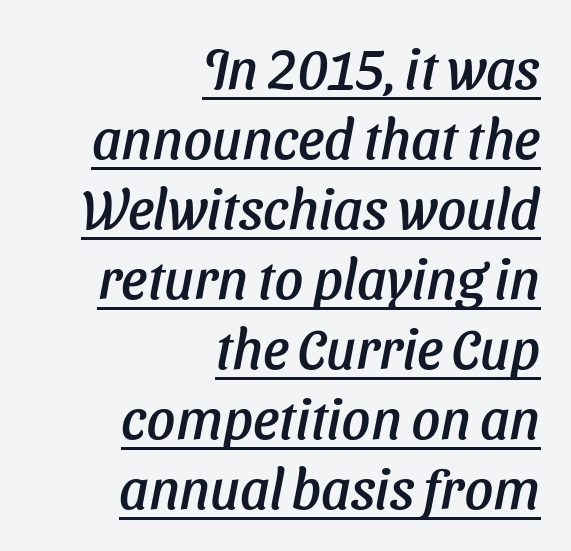
Compared with typical body copy, the letter spacing here is the same. All the whitespace from short lines collects on the left. A typesetter would call this leading conventional body-copy spacing. A continuous stroke trails under the words, as in a hyperlink.
